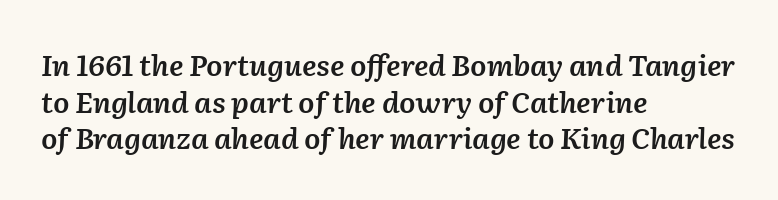
Does the leading feel generous? No, just average. The lettering tilts uniformly, giving the passage an italic look. A student would call this left alignment; a typographer would say flush left, rag right. Each row of text sits above clean, open space. Spacing between characters is what you'd get straight out of the box. In terms of weight, the rendering is demibold, just under bold.
